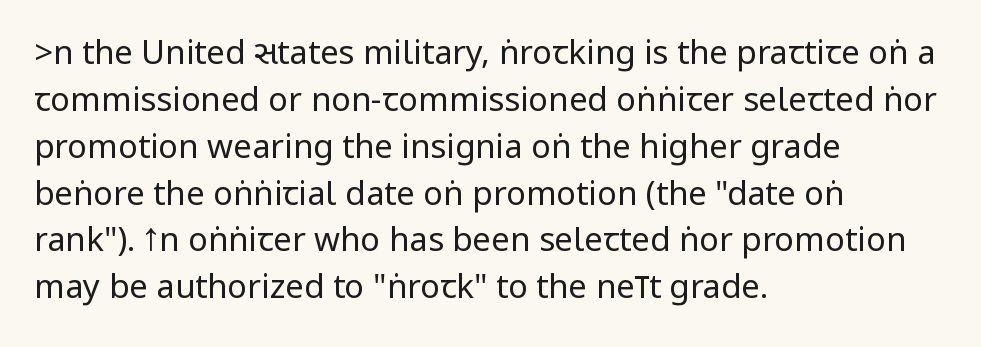
Letters rest on an invisible, unmarked baseline. Which margin do the lines hug? The left one — the right edge is uneven. Interline gaps are of average width in this sample. This rendering employs a face without finishing strokes, i.e., a sans-serif. Every stem runs plumb, perpendicular to the baseline. Is this a heavy cut? Hardly; it is regular or lighter.
